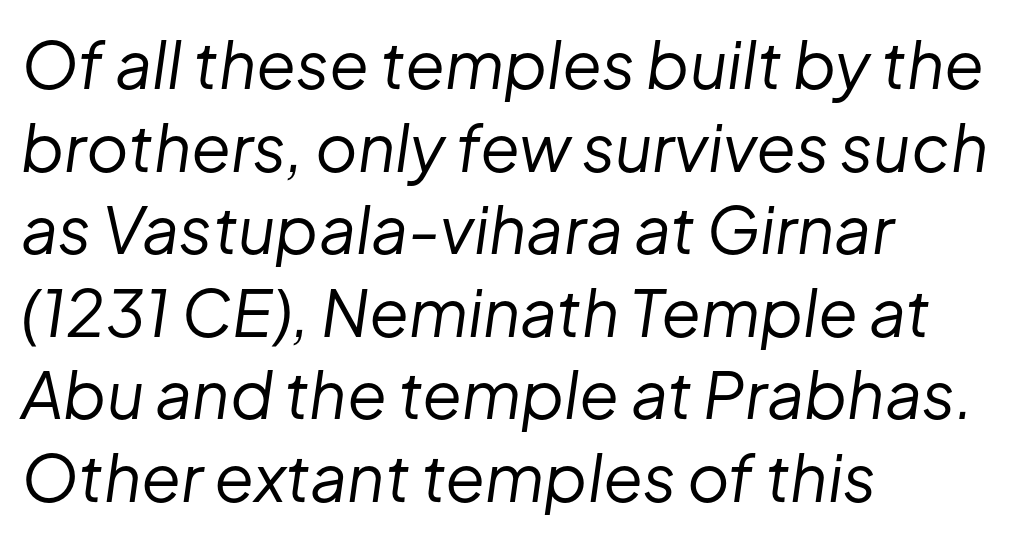
{"italic": "yes", "lean": "right", "slant_degrees": 8, "bold": "no", "weight": "regular", "width": "normal", "stroke_contrast": "low", "x_height": "medium", "monospaced": "no", "underline": "no", "align": "left", "line_spacing": "normal", "line_spacing_ratio": 1.27, "letter_spacing": "normal", "letter_spacing_em": 0.0, "glyph_px": 65}
